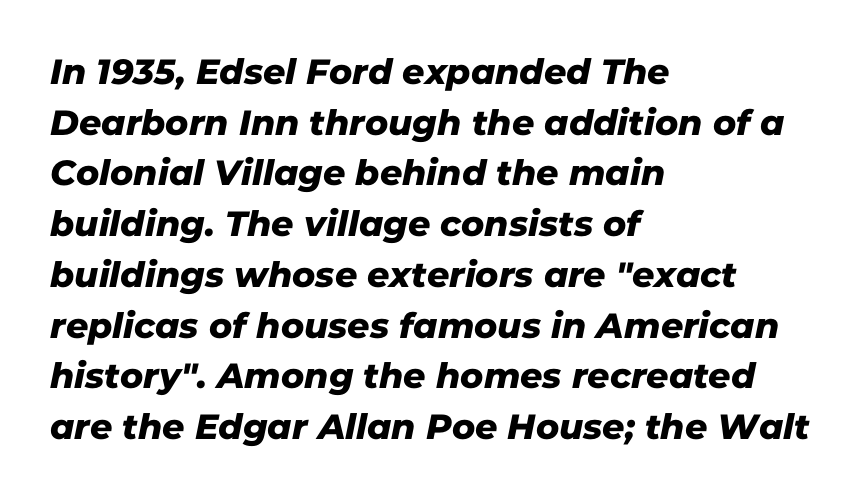
The image shows 35 px sans-serif type; set left-aligned, normal line spacing (1.45x), normal letter spacing, not underlined; low stroke contrast and a medium x-height.
